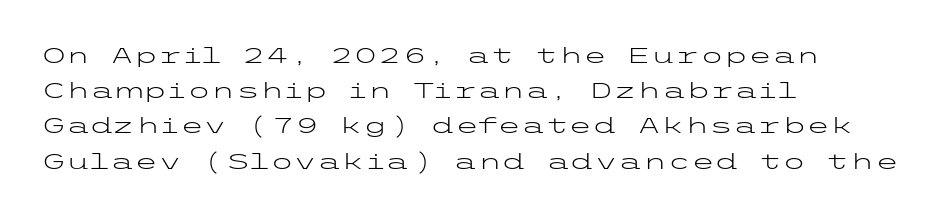
The image shows 22 px text type, upright; set left-aligned, normal line spacing (1.6x), normal letter spacing, not underlined.
